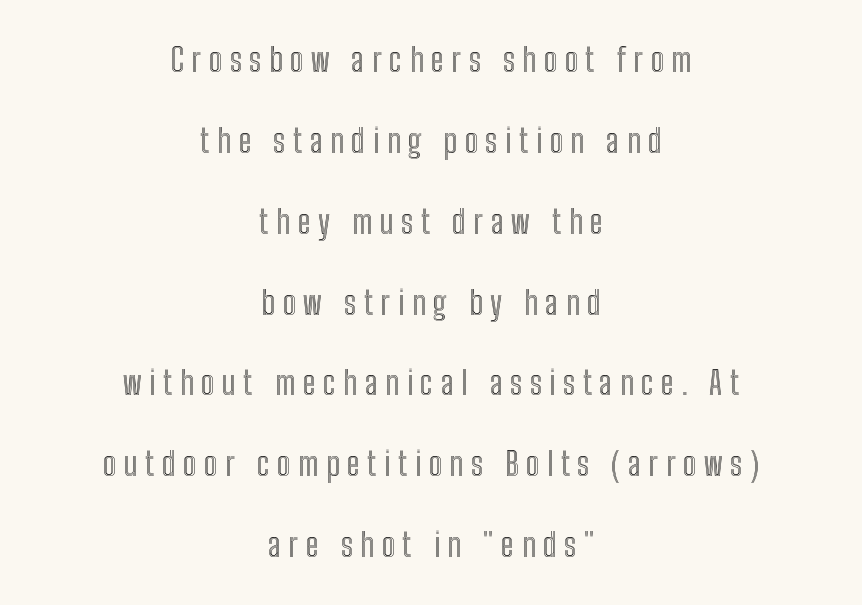
Q: Is the text italic (slanted)? A: No, it is upright.
Q: Is the text underlined? A: No.
Q: How is the paragraph aligned? A: Centered.
Q: Is the spacing between letters normal or unusually wide? A: Unusually wide.
Q: Is the spacing between lines tight, normal or loose? A: Loose.
Q: Width (condensed, normal, or wide)? A: Condensed.
Q: x-height? A: Medium.
Q: Monospaced? A: No.
